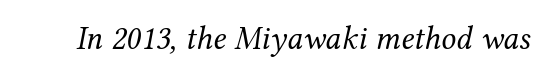
Q: Is the text bold? A: No.
Q: Is the text italic (slanted)? A: Yes, it leans right by about 12 degrees.
Q: Is the typeface a serif or a sans-serif typeface? A: Serif.
Q: Is the text underlined? A: No.
Q: Is the spacing between letters normal or unusually wide? A: Normal.
Q: Width (condensed, normal, or wide)? A: Normal.
Q: Stroke contrast? A: Medium.
Q: x-height? A: Medium.
Q: Monospaced? A: No.
